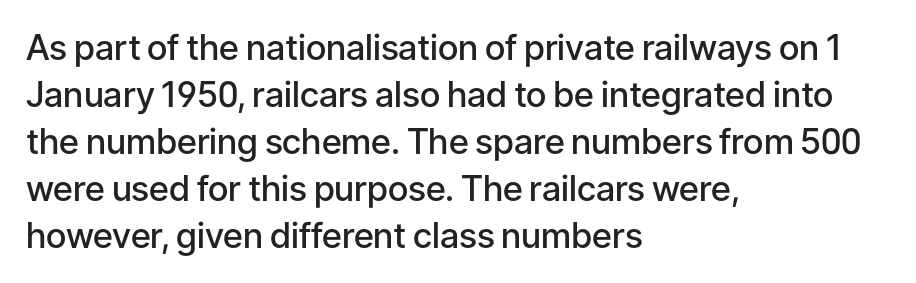
{"serif": "no", "italic": "no", "bold": "semi", "weight": "semibold", "width": "normal", "stroke_contrast": "low", "x_height": "medium", "monospaced": "no", "underline": "no", "align": "left", "line_spacing": "normal", "line_spacing_ratio": 1.34, "letter_spacing": "normal", "letter_spacing_em": 0.0, "glyph_px": 35}
